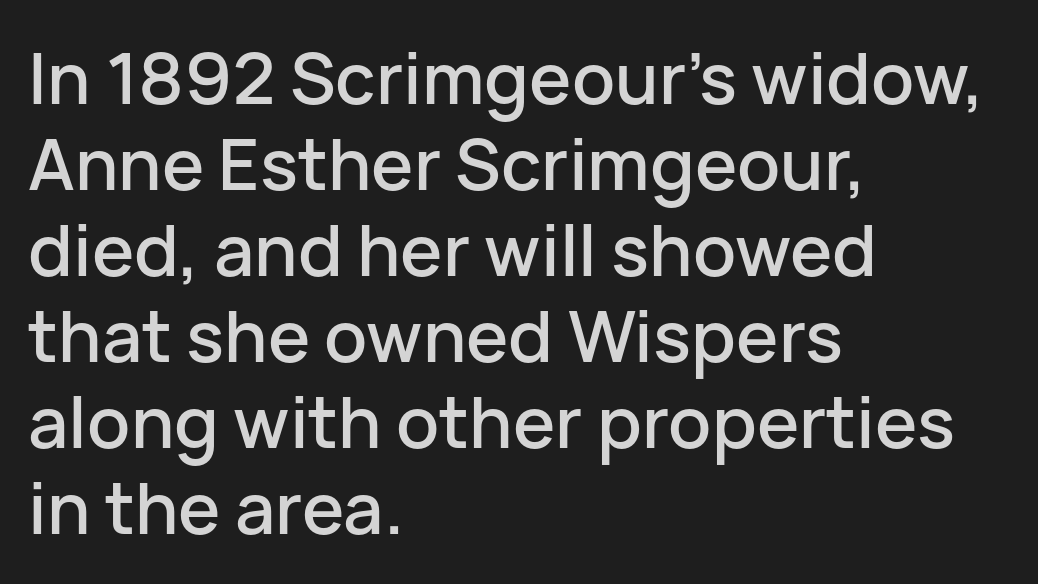
{"serif": "no", "italic": "no", "width": "normal", "stroke_contrast": "low", "x_height": "medium", "monospaced": "no", "underline": "no", "align": "left", "line_spacing_ratio": 1.21, "letter_spacing": "normal", "letter_spacing_em": 0.0, "glyph_px": 71}
